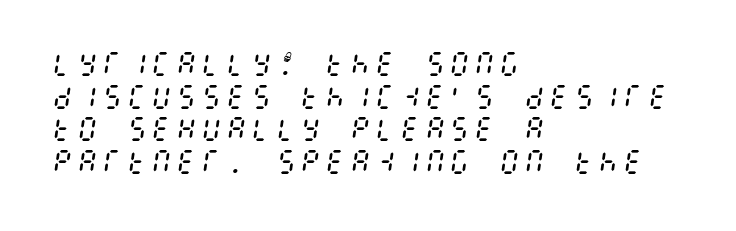
{"italic": "yes", "lean": "right", "slant_degrees": 8, "bold": "no", "underline": "no", "align": "left", "line_spacing_ratio": 1.21, "glyph_px": 27}
